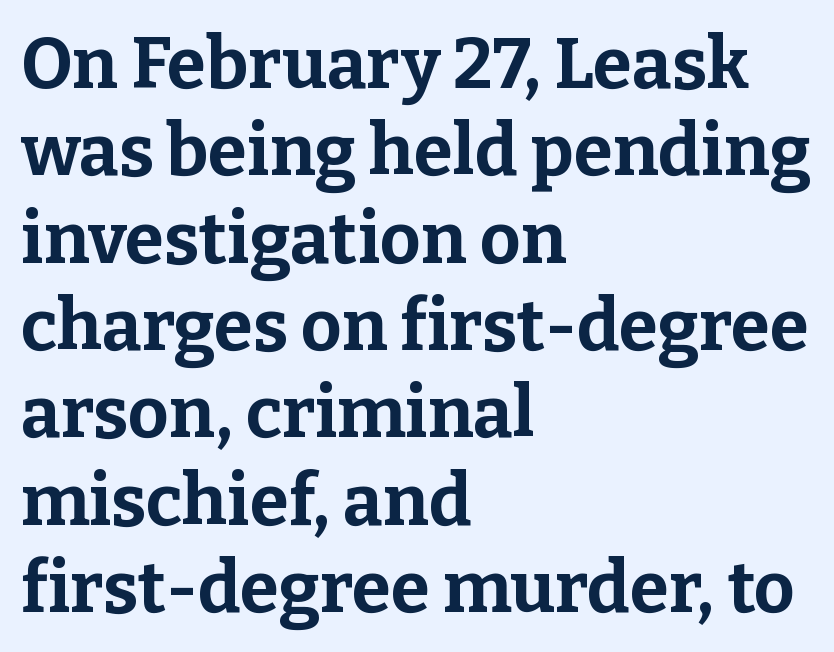
Anything drawn beneath the words? Only blank space. Which margin do the lines hug? The left one — the right edge is uneven. I'd call this a serif setting — the letters wear small feet. These lines keep a tight, regular rhythm from letter to letter.
